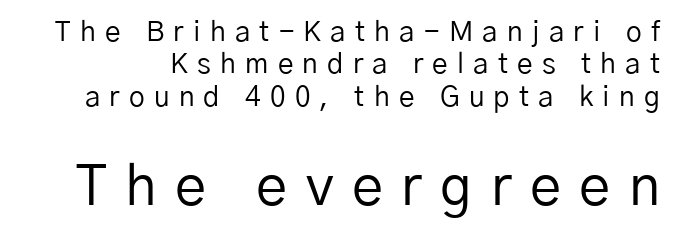
Q: Is the text bold? A: No.
Q: Is the text italic (slanted)? A: No, it is upright.
Q: Is the typeface a serif or a sans-serif typeface? A: Sans-serif.
Q: Is the text underlined? A: No.
Q: Is the spacing between letters normal or unusually wide? A: Unusually wide.
Q: Which block of text is set in a larger size, the first (top) or the second (bottom)? A: The second (bottom) one.
Q: Width (condensed, normal, or wide)? A: Normal.
Q: Stroke contrast? A: Low.
Q: x-height? A: Medium.
Q: Monospaced? A: No.
